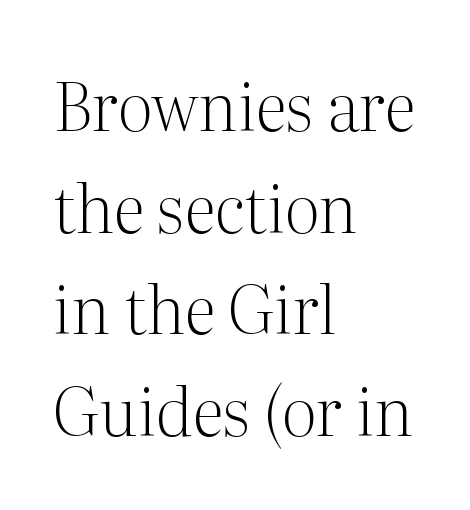
The image shows 66 px light serif type, upright; set left-aligned, normal line spacing (1.54x), normal letter spacing, not underlined; medium stroke contrast and a medium x-height.
